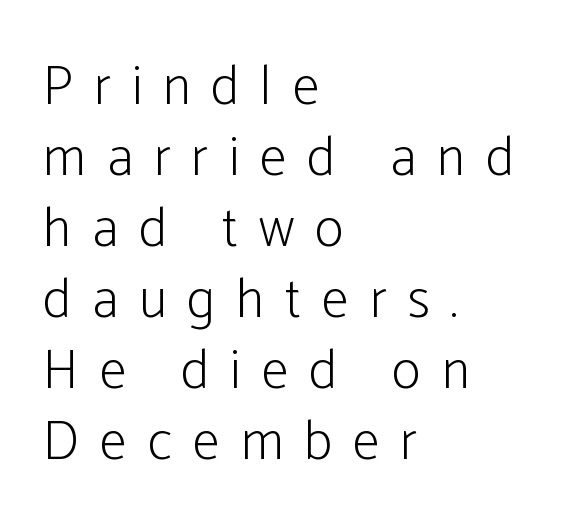
On a weight scale, this lands at 450 or below. Spacing verdict: proportional, widths tailored to each character. Each line starts at the same left margin while the right side varies. This is roman type, the default non-slanted kind. Here the glyphs are tracked loosely, breaking word shapes into spaced letters. The baseline area is clear.
